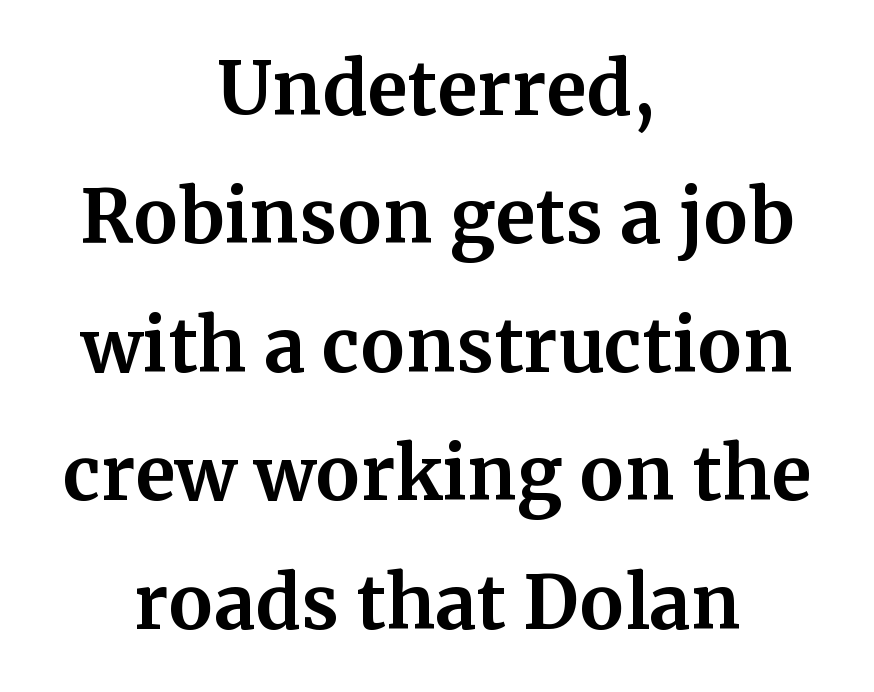
{"serif": "yes", "italic": "no", "bold": "yes", "weight": "bold", "width": "normal", "stroke_contrast": "medium", "x_height": "medium", "monospaced": "no", "underline": "no", "align": "center", "line_spacing_ratio": 1.76, "letter_spacing": "normal", "letter_spacing_em": 0.0, "glyph_px": 73}
